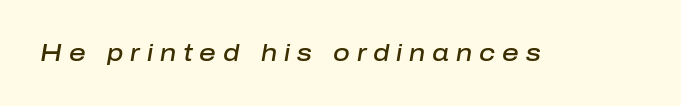
Substantial extra tracking has been applied to these lines. The string is rendered with underlining switched off. Compared with an ordinary text face, these strokes are moderately heavier — a semibold. Is the type slanted? Yes — the strokes lean at a clear angle.
